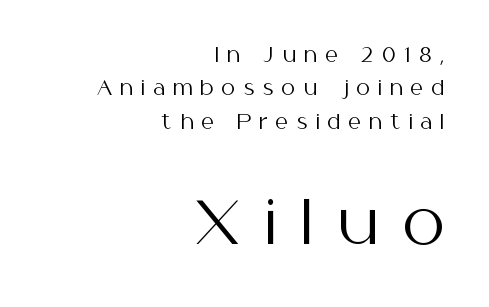
Does the type have serifs? No, each stem ends abruptly. Compared with typical paragraphs, the rows here are spaced about the same. The letterforms sit at book weight or below. Two sizes are in play, and the larger belongs to the second block.
